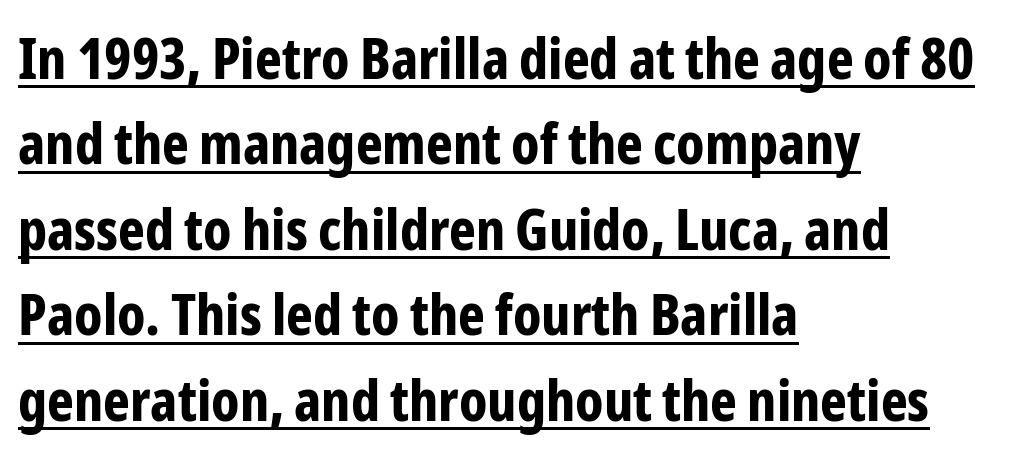
Q: Is the text bold? A: Yes.
Q: Is the text italic (slanted)? A: No, it is upright.
Q: Is the typeface a serif or a sans-serif typeface? A: Sans-serif.
Q: Is the text underlined? A: Yes.
Q: How is the paragraph aligned? A: Left-aligned.
Q: Is the spacing between letters normal or unusually wide? A: Normal.
Q: Is the spacing between lines tight, normal or loose? A: Normal.
Q: Width (condensed, normal, or wide)? A: Condensed.
Q: Stroke contrast? A: Low.
Q: x-height? A: Medium.
Q: Monospaced? A: No.
